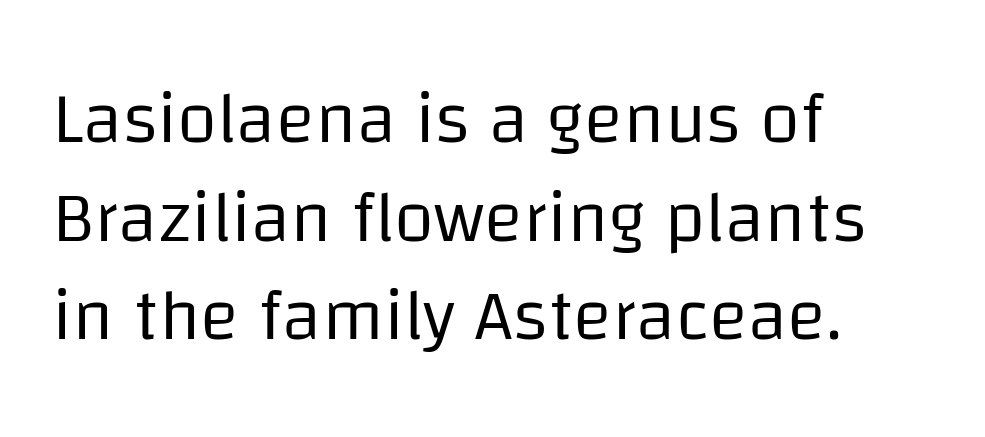
Q: Is the text bold? A: No.
Q: Is the text italic (slanted)? A: No, it is upright.
Q: Is the typeface a serif or a sans-serif typeface? A: Sans-serif.
Q: Is the text underlined? A: No.
Q: How is the paragraph aligned? A: Left-aligned.
Q: Is the spacing between letters normal or unusually wide? A: Normal.
Q: Is the spacing between lines tight, normal or loose? A: Normal.
Q: Width (condensed, normal, or wide)? A: Normal.
Q: Stroke contrast? A: Low.
Q: x-height? A: Large.
Q: Monospaced? A: No.
